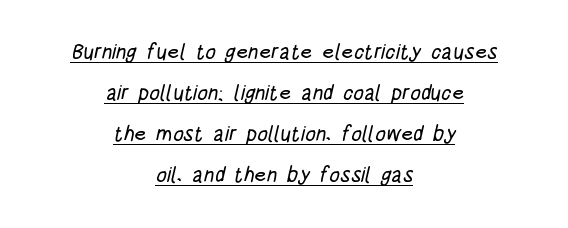
Q: Is the text underlined? A: Yes.
Q: How is the paragraph aligned? A: Centered.
Q: Is the spacing between letters normal or unusually wide? A: Normal.
Q: Is the spacing between lines tight, normal or loose? A: Loose.
